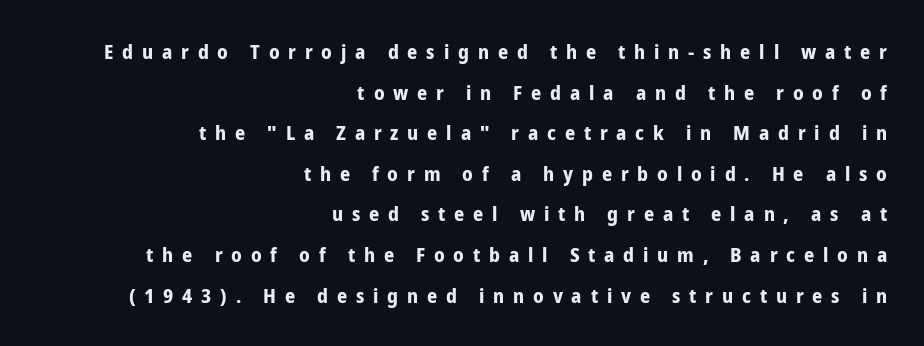
{"italic": "no", "bold": "yes", "underline": "no", "align": "right", "line_spacing": "loose", "line_spacing_ratio": 2.03, "letter_spacing": "wide", "letter_spacing_em": 0.44, "glyph_px": 20}
